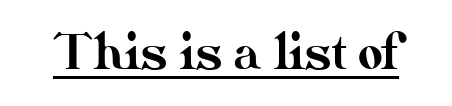
The image shows 48 px text type, upright; set normal letter spacing, underlined; medium stroke contrast and a small x-height.
